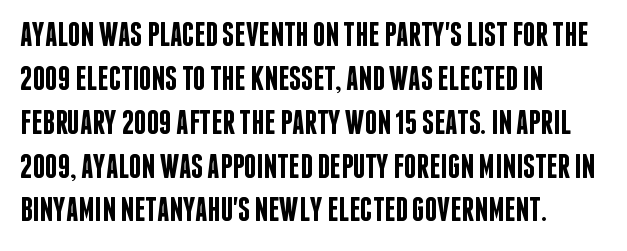
Q: Is the text bold? A: Semi-bold.
Q: Is the text italic (slanted)? A: No, it is upright.
Q: Is the typeface a serif or a sans-serif typeface? A: Sans-serif.
Q: Is the text underlined? A: No.
Q: How is the paragraph aligned? A: Left-aligned.
Q: Is the spacing between letters normal or unusually wide? A: Normal.
Q: Is the spacing between lines tight, normal or loose? A: Normal.
Q: Width (condensed, normal, or wide)? A: Condensed.
Q: Stroke contrast? A: Low.
Q: x-height? A: Large.
Q: Monospaced? A: No.
